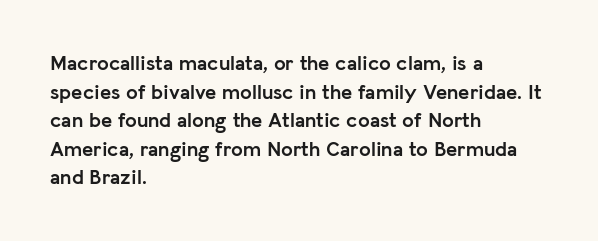
{"italic": "no", "bold": "yes", "underline": "no", "align": "left", "line_spacing": "normal", "line_spacing_ratio": 1.36, "letter_spacing": "normal", "letter_spacing_em": 0.0, "glyph_px": 21}
